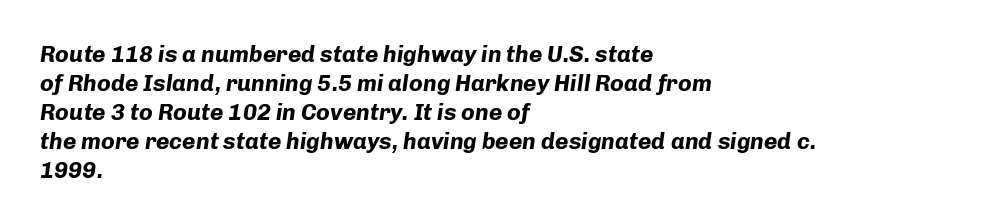
The image shows 23 px bold type, italic (leaning right); set left-aligned, normal line spacing (1.26x), normal letter spacing, not underlined.
